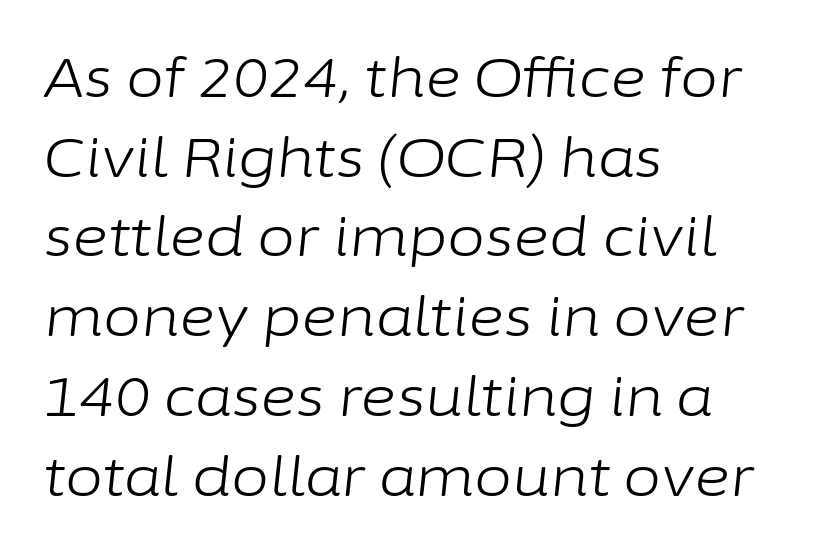
Q: Is the text bold? A: No.
Q: Is the text italic (slanted)? A: Yes, it leans right by about 6 degrees.
Q: Is the text underlined? A: No.
Q: How is the paragraph aligned? A: Left-aligned.
Q: Is the spacing between letters normal or unusually wide? A: Normal.
Q: Is the spacing between lines tight, normal or loose? A: Normal.
Q: Width (condensed, normal, or wide)? A: Normal.
Q: Stroke contrast? A: Low.
Q: x-height? A: Medium.
Q: Monospaced? A: No.
